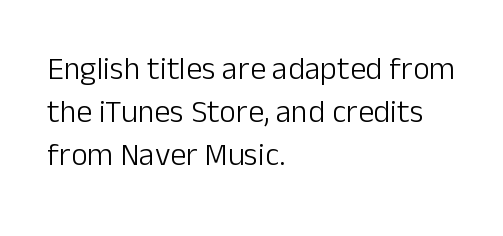
Q: Is the text bold? A: No.
Q: Is the text italic (slanted)? A: No, it is upright.
Q: Is the typeface a serif or a sans-serif typeface? A: Sans-serif.
Q: Is the text underlined? A: No.
Q: How is the paragraph aligned? A: Left-aligned.
Q: Is the spacing between letters normal or unusually wide? A: Normal.
Q: Is the spacing between lines tight, normal or loose? A: Normal.
Q: Width (condensed, normal, or wide)? A: Normal.
Q: Stroke contrast? A: Low.
Q: x-height? A: Medium.
Q: Monospaced? A: No.
